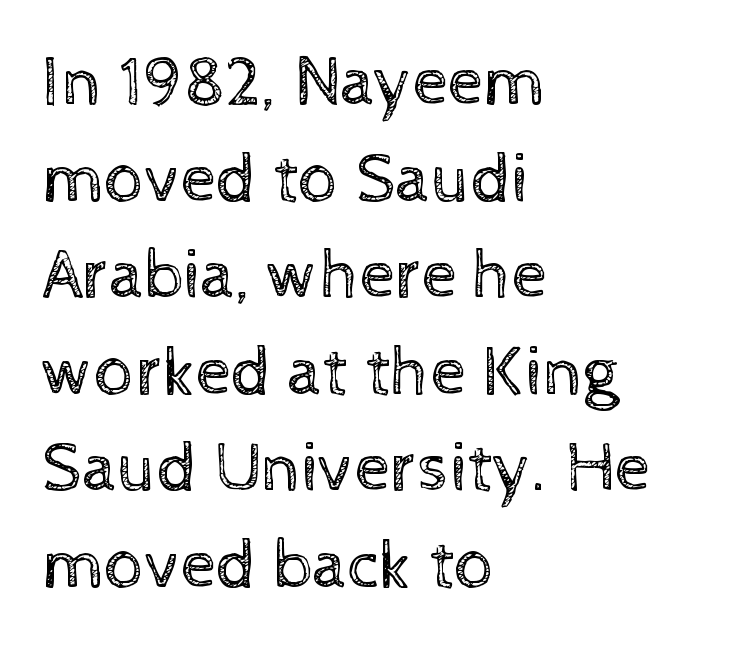
The image shows 71 px regular-weight type, upright; set left-aligned, normal line spacing (1.36x), normal letter spacing, not underlined; a medium x-height.
